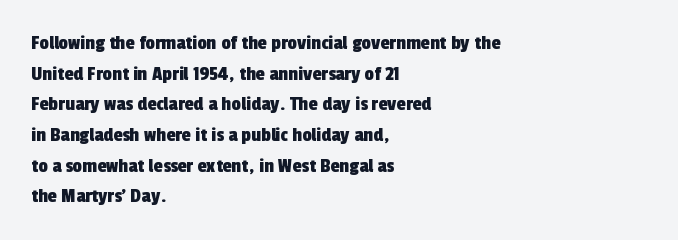
Q: Is the text underlined? A: No.
Q: How is the paragraph aligned? A: Left-aligned.
Q: Is the spacing between letters normal or unusually wide? A: Normal.
Q: Is the spacing between lines tight, normal or loose? A: Normal.
